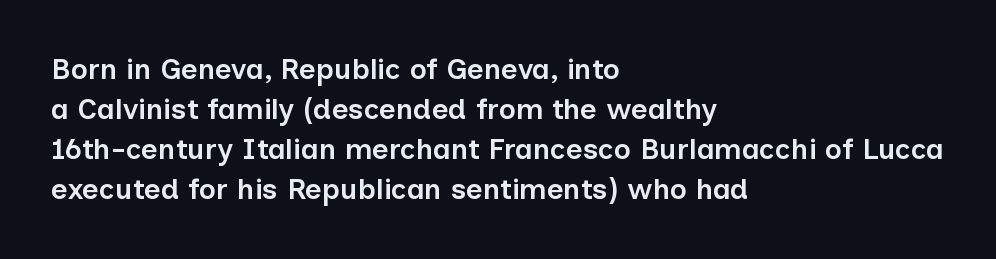
Q: Is the text bold? A: Semi-bold.
Q: Is the text italic (slanted)? A: No, it is upright.
Q: Is the typeface a serif or a sans-serif typeface? A: Sans-serif.
Q: Is the text underlined? A: No.
Q: How is the paragraph aligned? A: Left-aligned.
Q: Is the spacing between letters normal or unusually wide? A: Normal.
Q: Is the spacing between lines tight, normal or loose? A: Normal.
Q: Width (condensed, normal, or wide)? A: Normal.
Q: Stroke contrast? A: Low.
Q: x-height? A: Medium.
Q: Monospaced? A: No.
